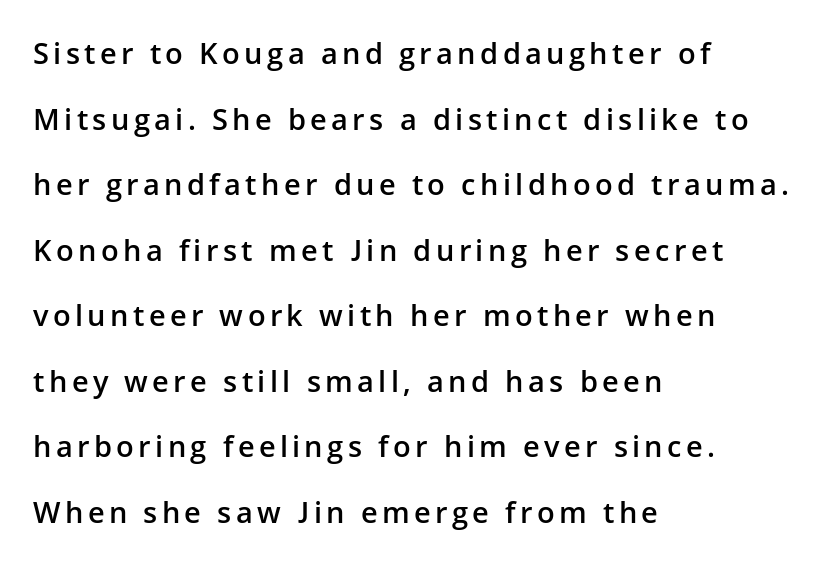
Q: Is the text bold? A: Semi-bold.
Q: Is the text italic (slanted)? A: No, it is upright.
Q: Is the typeface a serif or a sans-serif typeface? A: Sans-serif.
Q: Is the text underlined? A: No.
Q: How is the paragraph aligned? A: Left-aligned.
Q: Is the spacing between lines tight, normal or loose? A: Loose.
Q: Width (condensed, normal, or wide)? A: Normal.
Q: Stroke contrast? A: Low.
Q: x-height? A: Medium.
Q: Monospaced? A: No.
